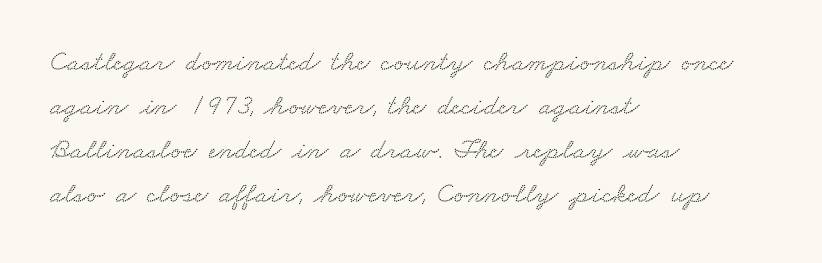
The image shows 29 px wide type; set left-aligned, normal line spacing (1.52x), normal letter spacing, not underlined; low stroke contrast and a small x-height.
